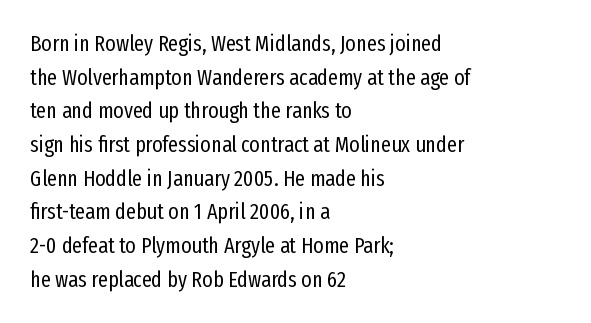
{"italic": "no", "bold": "no", "underline": "no", "align": "left", "line_spacing": "normal", "line_spacing_ratio": 1.53, "letter_spacing": "normal", "letter_spacing_em": 0.0, "glyph_px": 22}
